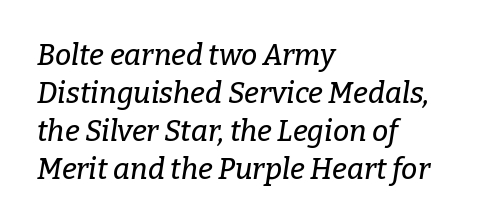
Style check: oblique. Character widths vary here, with narrow letters taking less room than wide ones. Any mark beneath the type? The region is blank. Where is the straight margin? On the left. The face used here is rendered with its standard letterfit.
